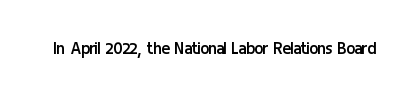
The image shows 20 px text type, upright; set normal letter spacing, not underlined.
